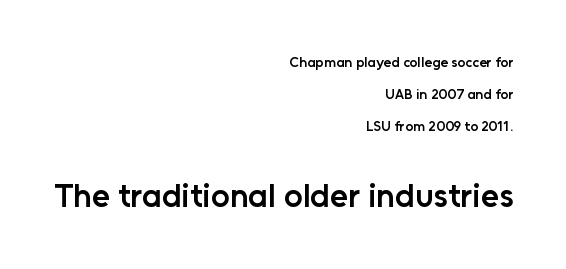
Compared with a flush-left layout, this one pins lines to the opposite, right side. A typesetter would label this face a sans. This layout puts the modest block above and the oversized block below. Proportional: the letters do not fall into vertical columns.
